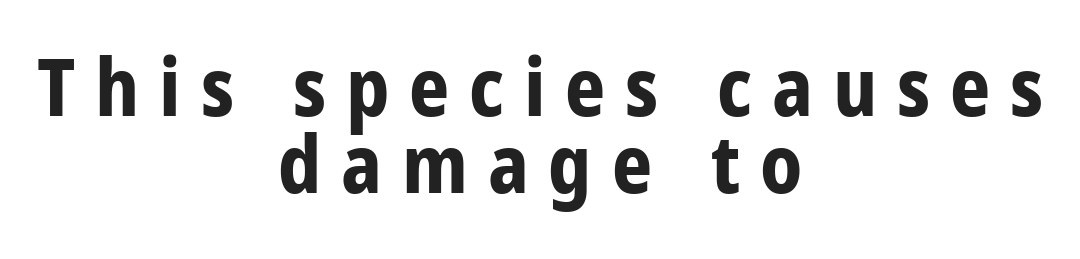
The setting favours the middle, as headings and verse often do. The space directly below the letters is spotless. Successive baselines arrive quickly, one right under another. The font's upright variant was chosen for this text. Strokes here are thick enough to call this a true bold.
